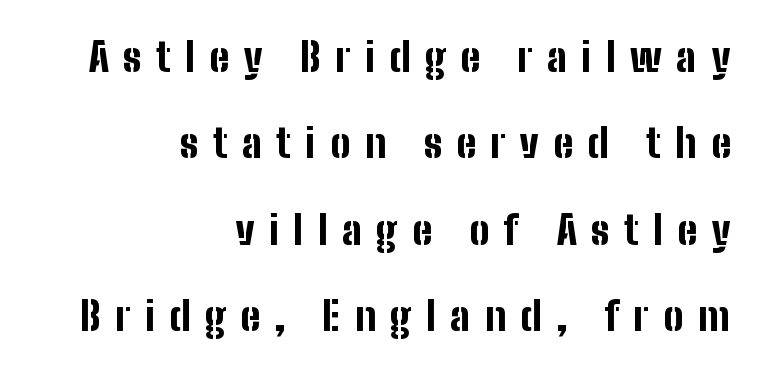
Q: Is the text bold? A: Yes.
Q: Is the text italic (slanted)? A: No, it is upright.
Q: Is the typeface a serif or a sans-serif typeface? A: Sans-serif.
Q: Is the text underlined? A: No.
Q: How is the paragraph aligned? A: Right-aligned.
Q: Is the spacing between letters normal or unusually wide? A: Unusually wide.
Q: Is the spacing between lines tight, normal or loose? A: Loose.
Q: Width (condensed, normal, or wide)? A: Condensed.
Q: Stroke contrast? A: Low.
Q: x-height? A: Medium.
Q: Monospaced? A: No.
